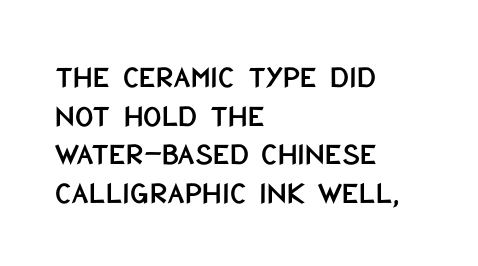
{"serif": "no", "italic": "no", "width": "condensed", "stroke_contrast": "low", "x_height": "large", "monospaced": "no", "underline": "no", "align": "left", "line_spacing_ratio": 1.21, "letter_spacing": "normal", "letter_spacing_em": 0.0, "glyph_px": 32}
